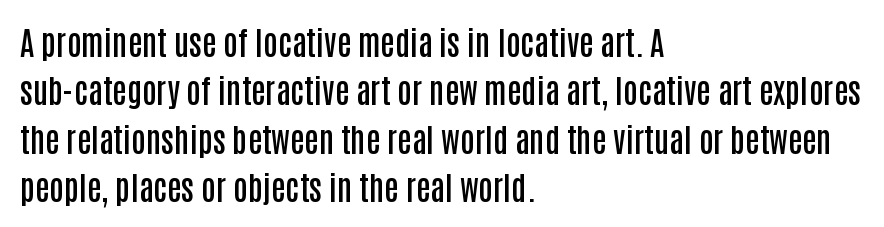
{"serif": "no", "italic": "no", "bold": "semi", "weight": "semibold", "width": "condensed", "stroke_contrast": "low", "x_height": "large", "monospaced": "no", "underline": "no", "align": "left", "line_spacing": "normal", "line_spacing_ratio": 1.51, "letter_spacing": "normal", "letter_spacing_em": 0.0, "glyph_px": 32}
